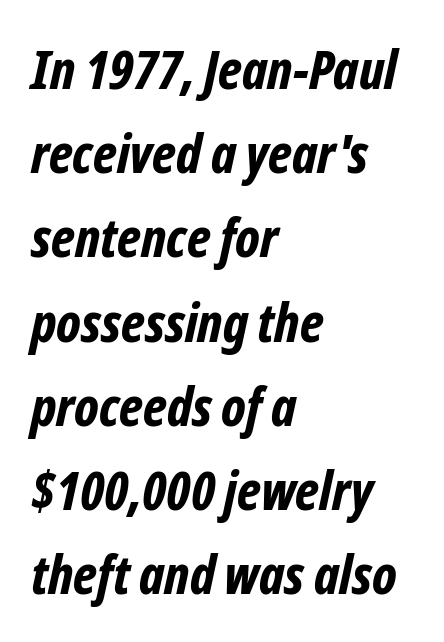
The image shows 54 px bold, condensed type, italic (leaning right); set left-aligned, normal line spacing (1.56x), normal letter spacing, not underlined; low stroke contrast and a medium x-height.
